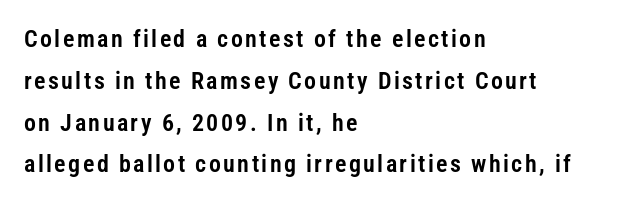
Q: Is the text italic (slanted)? A: No, it is upright.
Q: Is the text underlined? A: No.
Q: How is the paragraph aligned? A: Left-aligned.
